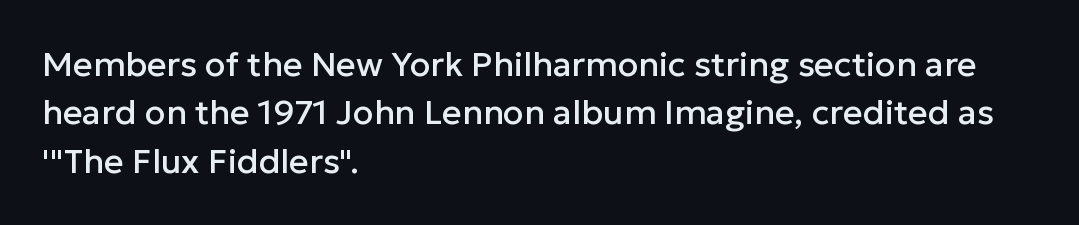
The image shows 34 px sans-serif type, upright; set left-aligned, normal line spacing (1.42x), normal letter spacing, not underlined; low stroke contrast and a medium x-height.
